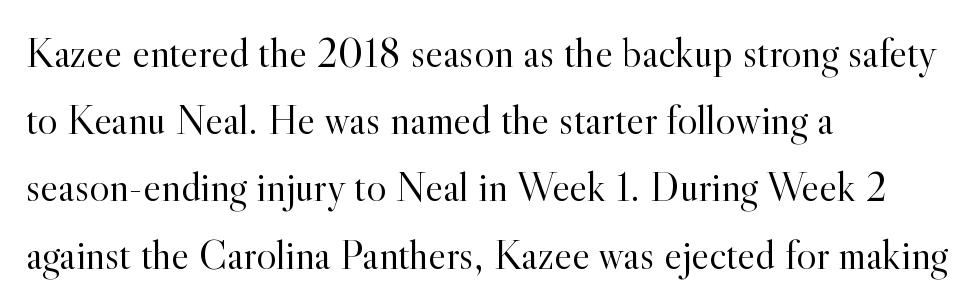
You could not count columns in this text — the font is proportionally spaced. No chunkiness to these letters — they're not bold. Serifs: yes, visible at the terminals of the letterforms. Quick note: interline space is typical. Line starts are locked; line ends wander. Honestly, the letter spacing is just normal — you wouldn't notice it.
